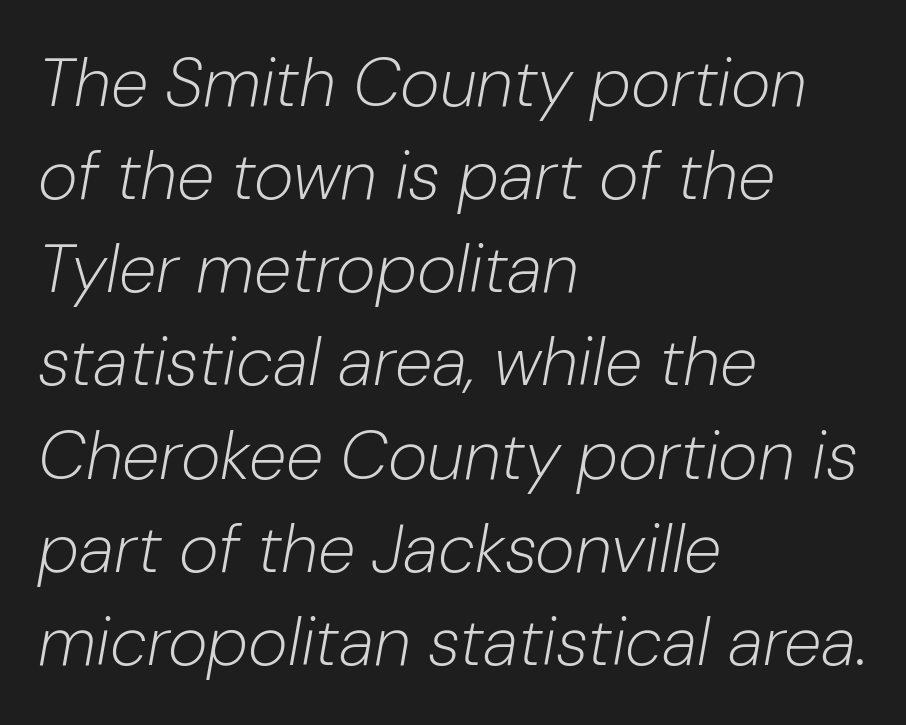
Unmarked baselines from the first word to the last. The rendering anchors every line to the left-hand side. Characters are canted at an angle relative to the baseline's perpendicular. Words appear dense and cohesive because spacing is normal. Quick note: interline space is typical. On a weight scale, this lands at 450 or below.
